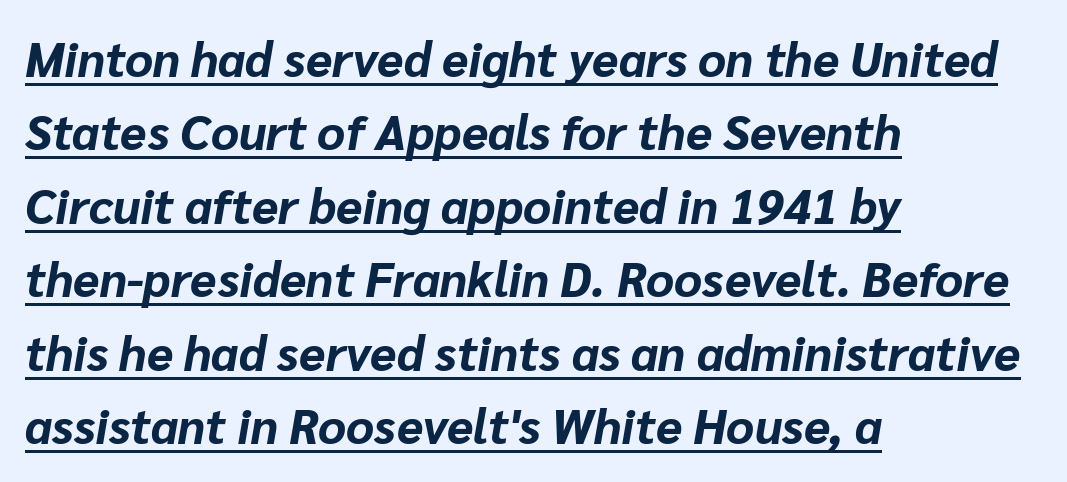
Q: Is the text bold? A: Yes.
Q: Is the text italic (slanted)? A: Yes, it leans right by about 10 degrees.
Q: Is the text underlined? A: Yes.
Q: How is the paragraph aligned? A: Left-aligned.
Q: Is the spacing between letters normal or unusually wide? A: Normal.
Q: Is the spacing between lines tight, normal or loose? A: Normal.
Q: Width (condensed, normal, or wide)? A: Normal.
Q: Stroke contrast? A: Low.
Q: x-height? A: Medium.
Q: Monospaced? A: No.
